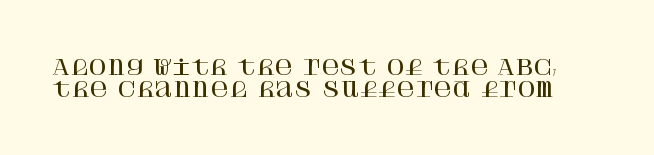
When letters stand straight like this, we call the style roman or upright. The lines are packed closely together with very little leading. Spacing between characters is what you'd get straight out of the box. Clear beneath every line of the passage.
